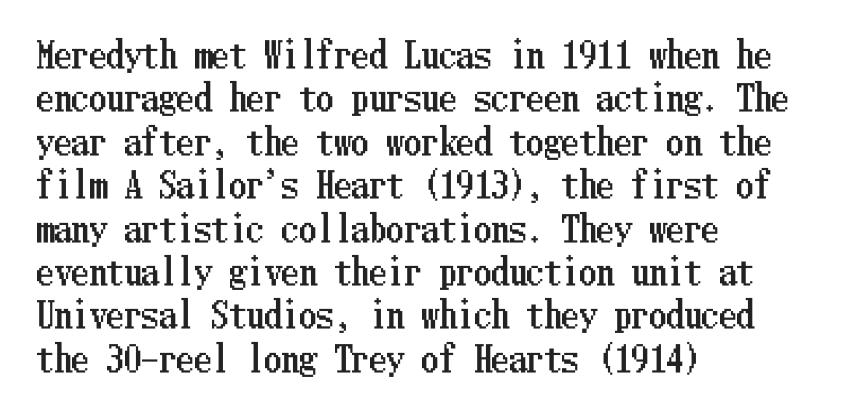
The image shows 35 px condensed type, upright; set left-aligned, line spacing 1.24x, normal letter spacing, not underlined; low stroke contrast and a medium x-height.
